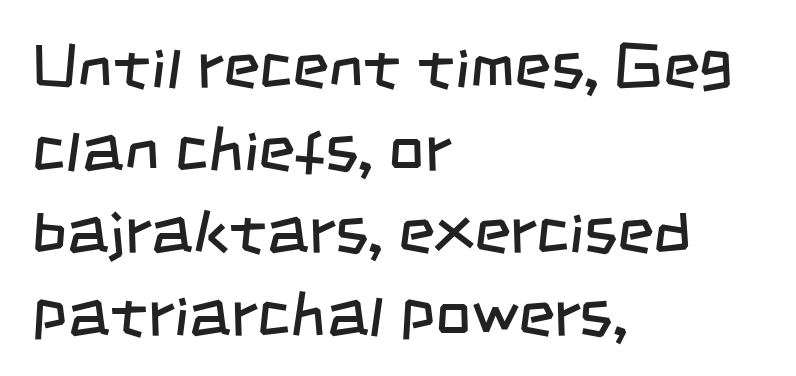
Q: Is the text bold? A: No.
Q: Is the typeface a serif or a sans-serif typeface? A: Sans-serif.
Q: Is the text underlined? A: No.
Q: How is the paragraph aligned? A: Left-aligned.
Q: Is the spacing between letters normal or unusually wide? A: Normal.
Q: Is the spacing between lines tight, normal or loose? A: Normal.
Q: Width (condensed, normal, or wide)? A: Condensed.
Q: Stroke contrast? A: Low.
Q: x-height? A: Large.
Q: Monospaced? A: No.
